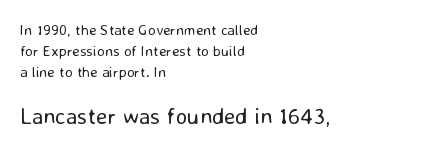
{"italic": "no", "bold": "no", "underline": "no", "align": "left", "line_spacing": "normal", "line_spacing_ratio": 1.4, "letter_spacing": "normal", "letter_spacing_em": 0.0, "larger_block": "second", "size_ratio": 1.53, "glyph_px": 23}
